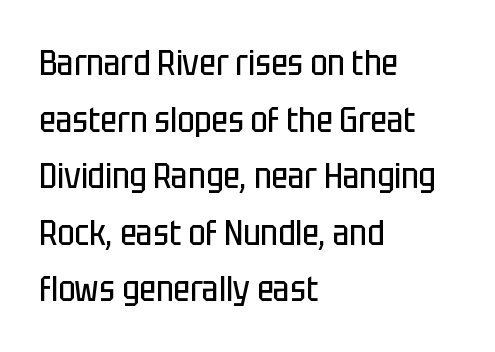
No chunkiness to these letters — they're not bold. These lines are rendered in a variable-pitch font. The passage is arranged the way most books set body copy — flush left. The text was rendered using a sans face with plain stroke endings. The vertical gap from one line to the next is medium. The lettering stays uniformly vertical, giving the passage a roman look.
